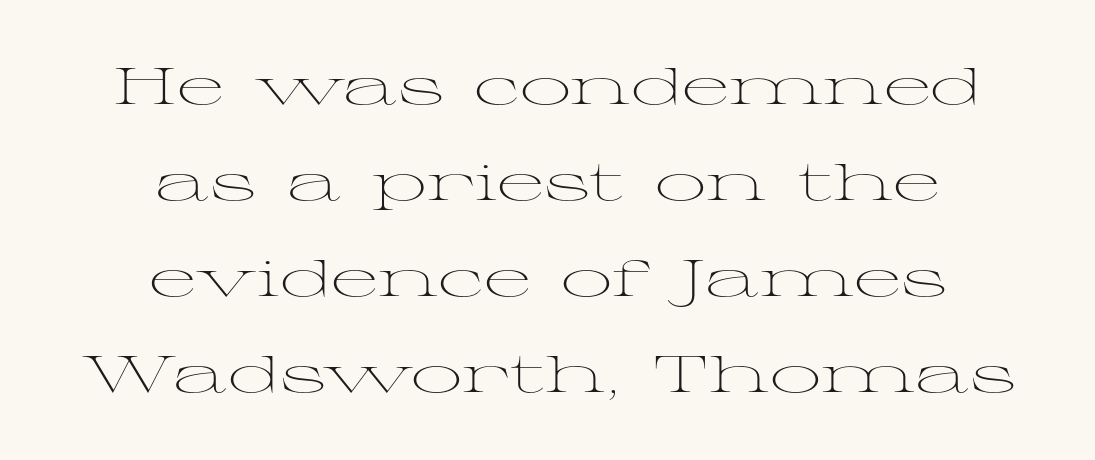
The image shows 51 px light, wide serif type, upright; set centered, line spacing 1.88x, normal letter spacing, not underlined; medium stroke contrast and a medium x-height.
